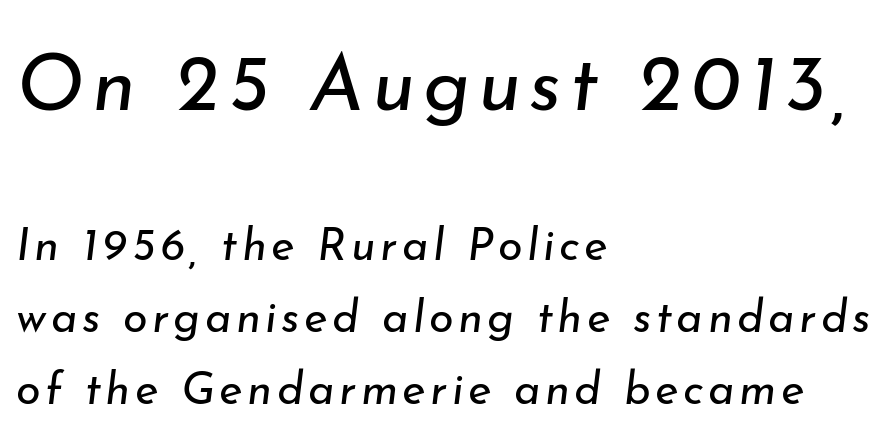
Only glyphs here, with clear space below each row. Left-aligned paragraph, ragged on the right. Is there much room between lines? A standard amount, neither cramped nor airy. Letters have the restrained weight of plain body copy at most. Think of a printed novel: that variable character pitch is what you see here.
